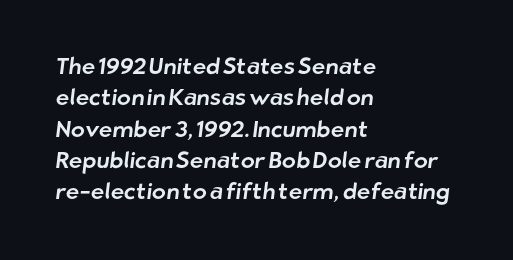
Q: Is the text underlined? A: No.
Q: How is the paragraph aligned? A: Left-aligned.
Q: Is the spacing between letters normal or unusually wide? A: Normal.
Q: Is the spacing between lines tight, normal or loose? A: Normal.
